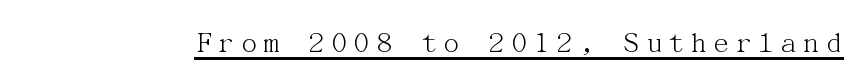
{"serif": "yes", "italic": "no", "bold": "no", "weight": "light", "width": "normal", "stroke_contrast": "medium", "x_height": "medium", "underline": "yes", "glyph_px": 31}
